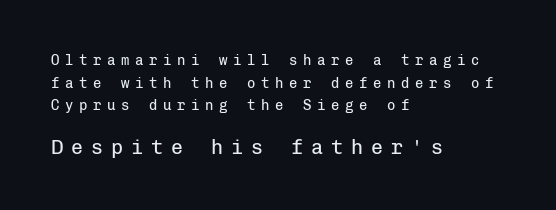
{"italic": "no", "bold": "no", "underline": "no", "align": "left", "line_spacing": "normal", "line_spacing_ratio": 1.61, "letter_spacing": "wide", "letter_spacing_em": 0.4, "larger_block": "second", "size_ratio": 1.43, "glyph_px": 20}
